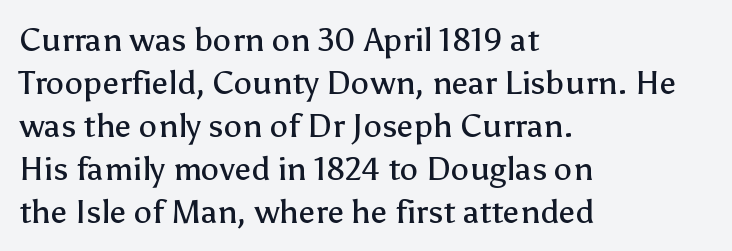
Q: Is the text bold? A: No.
Q: Is the text italic (slanted)? A: No, it is upright.
Q: Is the typeface a serif or a sans-serif typeface? A: Sans-serif.
Q: Is the text underlined? A: No.
Q: How is the paragraph aligned? A: Left-aligned.
Q: Is the spacing between letters normal or unusually wide? A: Normal.
Q: Is the spacing between lines tight, normal or loose? A: Normal.
Q: Width (condensed, normal, or wide)? A: Normal.
Q: Stroke contrast? A: Low.
Q: x-height? A: Medium.
Q: Monospaced? A: No.
